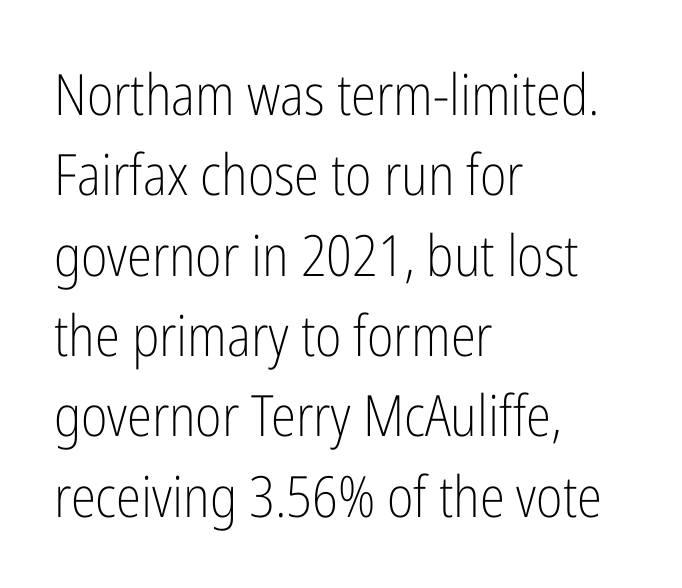
The image shows 57 px light, condensed sans-serif type, upright; set left-aligned, normal line spacing (1.41x), normal letter spacing, not underlined; low stroke contrast and a medium x-height.
